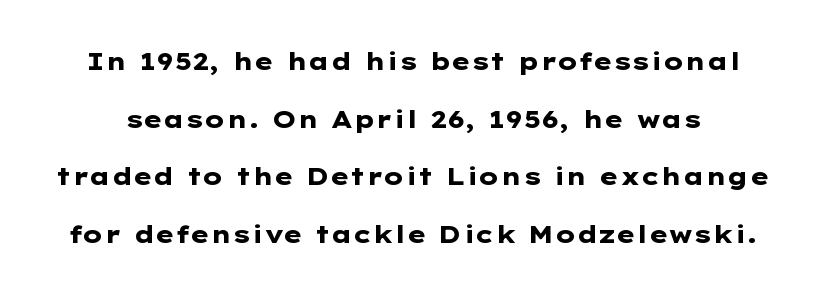
Q: Is the text bold? A: Yes.
Q: Is the text italic (slanted)? A: No, it is upright.
Q: Is the text underlined? A: No.
Q: Is the spacing between letters normal or unusually wide? A: Normal.
Q: Is the spacing between lines tight, normal or loose? A: Loose.
